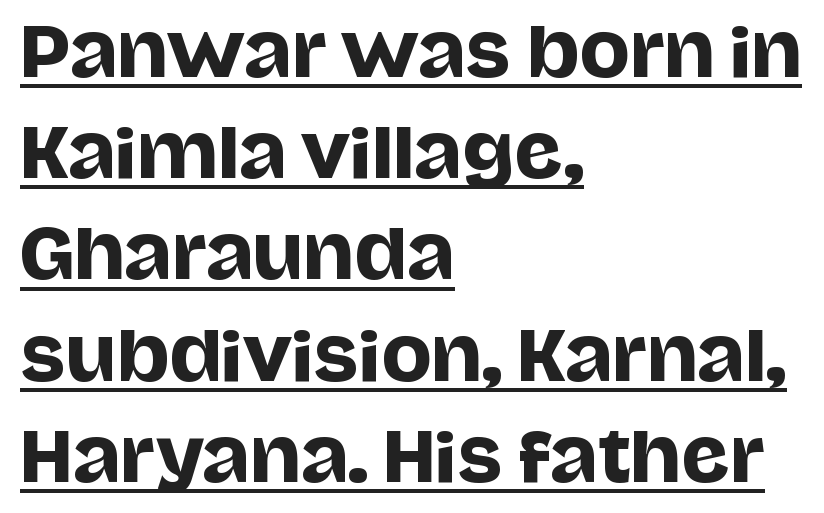
Note the varied advance widths — an 'i' is clearly narrower than an 'm'. The lettering stays uniformly vertical, giving the passage a roman look. Nope, no serifs anywhere on these letters. Decoration check: the copy is underlined.
